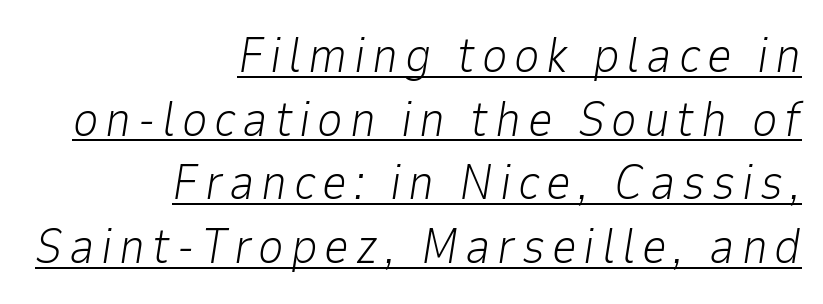
Q: Is the text bold? A: No.
Q: Is the text italic (slanted)? A: Yes, it leans right by about 9 degrees.
Q: Is the text underlined? A: Yes.
Q: How is the paragraph aligned? A: Right-aligned.
Q: Is the spacing between lines tight, normal or loose? A: Normal.
Q: Width (condensed, normal, or wide)? A: Normal.
Q: Stroke contrast? A: Low.
Q: x-height? A: Medium.
Q: Monospaced? A: No.
